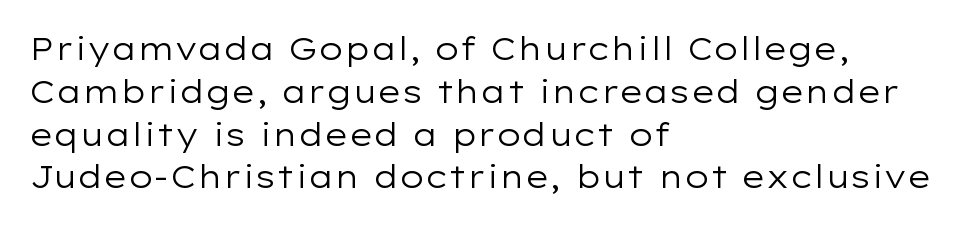
{"serif": "no", "italic": "no", "bold": "no", "weight": "regular", "width": "wide", "stroke_contrast": "low", "x_height": "medium", "monospaced": "no", "underline": "no", "align": "left", "line_spacing": "normal", "line_spacing_ratio": 1.38, "letter_spacing": "normal", "letter_spacing_em": 0.0, "glyph_px": 31}
